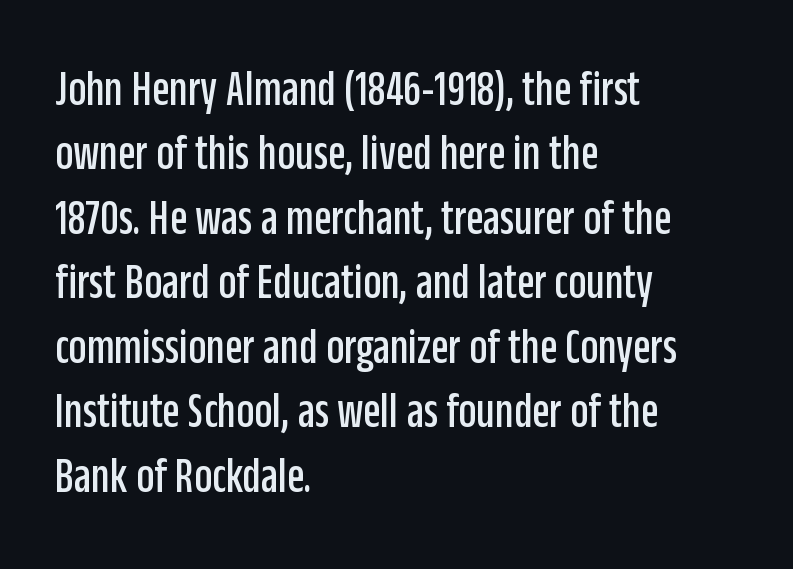
The string is rendered with underlining switched off. Baseline-to-baseline distance is the conventional proportion of letter height. Nope, not italic — everything's standing straight. You could call the tracking neutral — neither tight nor loose. Left-aligned paragraph, ragged on the right.
